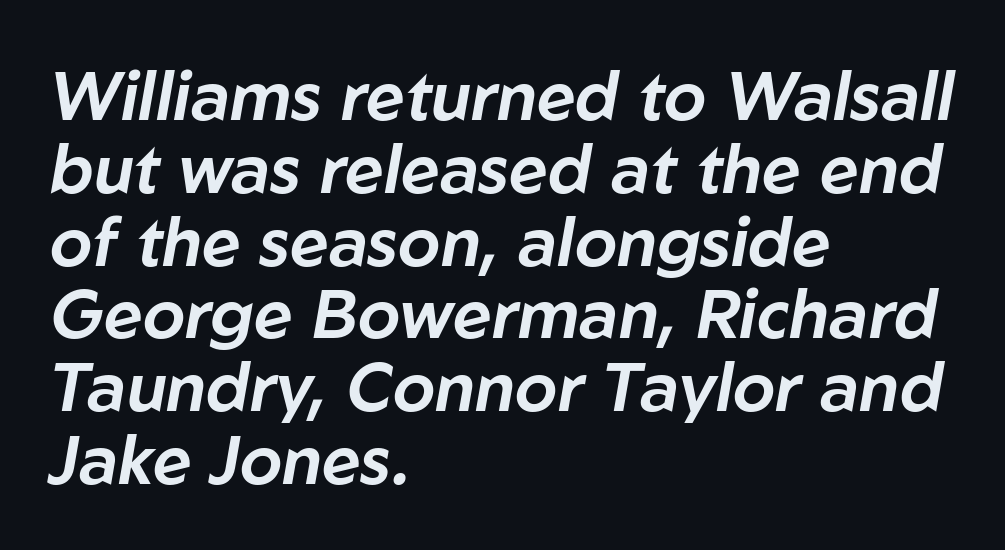
The image shows 68 px text type, italic (leaning right); set left-aligned, tight line spacing (1.07x), normal letter spacing, not underlined; low stroke contrast and a medium x-height.
